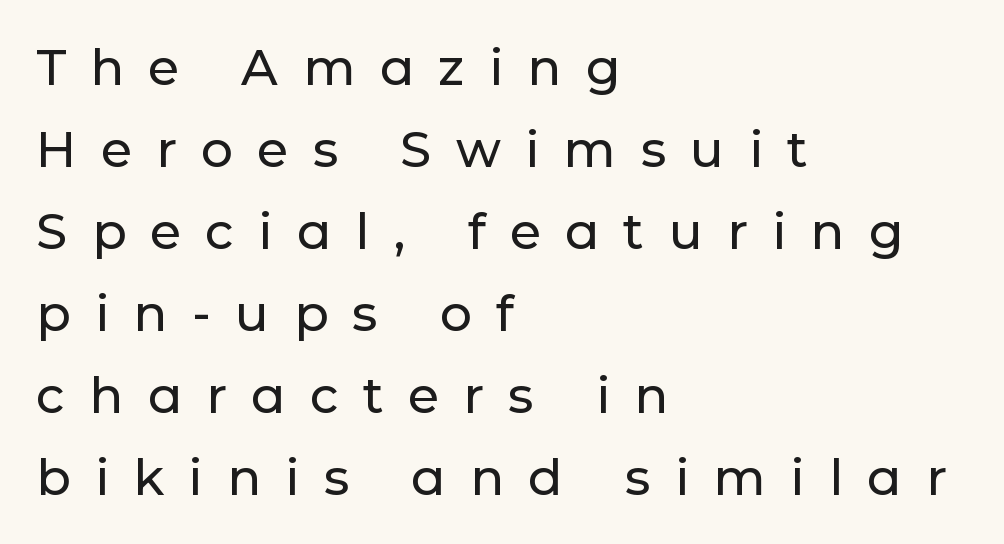
These lines sit exactly where default settings would place them. Words float on clear page, feet unadorned. The letters stand straight up with perfectly vertical stems. A typesetter would call this proportional, since set widths differ per character.
